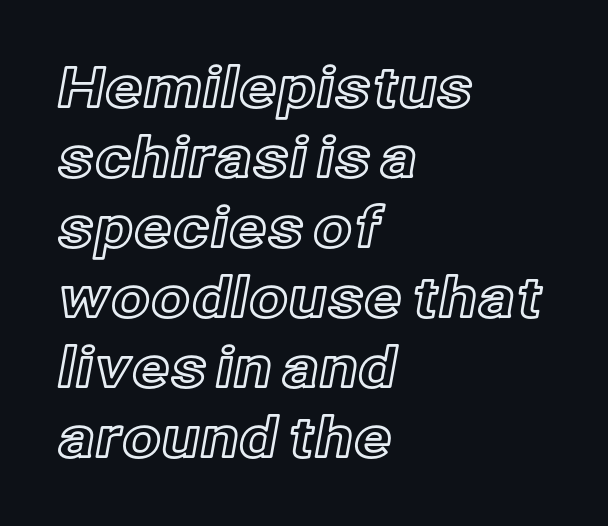
Q: Is the text italic (slanted)? A: Yes.
Q: Is the text underlined? A: No.
Q: How is the paragraph aligned? A: Left-aligned.
Q: Is the spacing between letters normal or unusually wide? A: Normal.
Q: Is the spacing between lines tight, normal or loose? A: Normal.
Q: Width (condensed, normal, or wide)? A: Normal.
Q: x-height? A: Medium.
Q: Monospaced? A: No.
